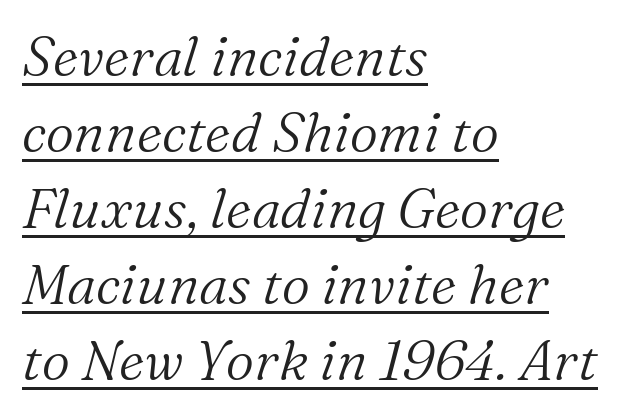
{"serif": "yes", "italic": "yes", "lean": "right", "slant_degrees": 16, "bold": "no", "weight": "light", "width": "normal", "stroke_contrast": "medium", "x_height": "medium", "monospaced": "no", "underline": "yes", "align": "left", "line_spacing": "normal", "line_spacing_ratio": 1.38, "letter_spacing": "normal", "letter_spacing_em": 0.0, "glyph_px": 55}
